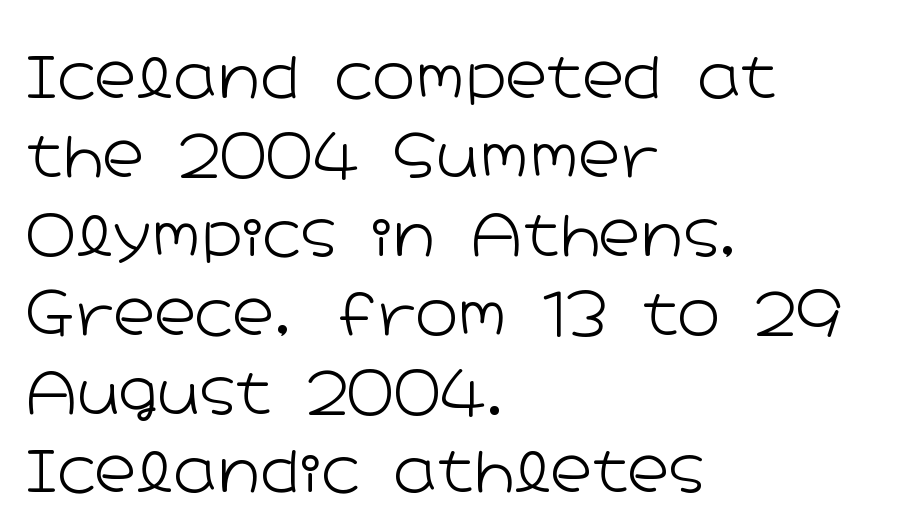
Q: Is the text bold? A: No.
Q: Is the text italic (slanted)? A: No, it is upright.
Q: Is the typeface a serif or a sans-serif typeface? A: Sans-serif.
Q: Is the text underlined? A: No.
Q: How is the paragraph aligned? A: Left-aligned.
Q: Is the spacing between letters normal or unusually wide? A: Normal.
Q: Is the spacing between lines tight, normal or loose? A: Normal.
Q: Width (condensed, normal, or wide)? A: Wide.
Q: Stroke contrast? A: Low.
Q: x-height? A: Medium.
Q: Monospaced? A: No.
